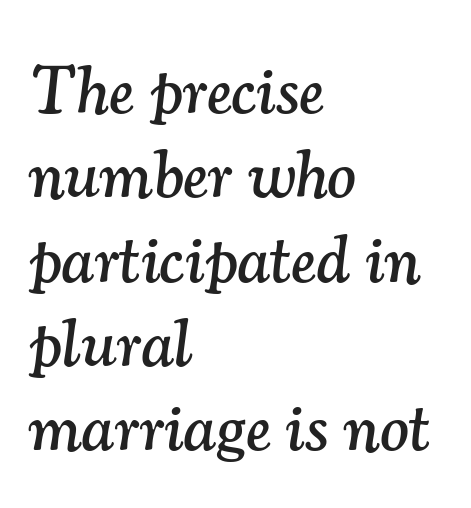
Each row of text sits above clean, open space. One-word summary of the alignment: left. Letter spacing: default. Spacing verdict: proportional, widths tailored to each character.
